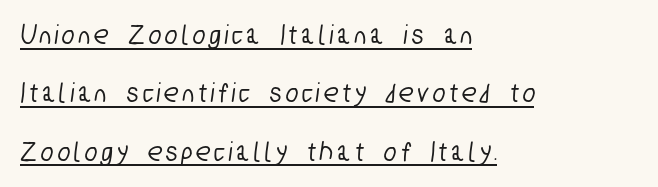
Q: Is the typeface a serif or a sans-serif typeface? A: Sans-serif.
Q: Is the text underlined? A: Yes.
Q: How is the paragraph aligned? A: Left-aligned.
Q: Is the spacing between lines tight, normal or loose? A: Loose.
Q: Width (condensed, normal, or wide)? A: Condensed.
Q: Stroke contrast? A: Low.
Q: x-height? A: Medium.
Q: Monospaced? A: No.
